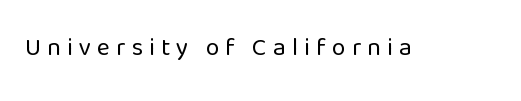
The image shows 25 px text type, upright; set unusually wide letter spacing (+0.24 em), not underlined.
